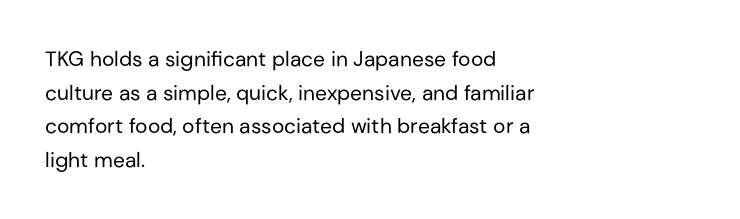
The font's upright variant was chosen for this text. Does the leading feel generous? No, just average. Letters rest on an invisible, unmarked baseline. Heft: none added — not bold. Typeset ragged right — the left edge is the straight one.
